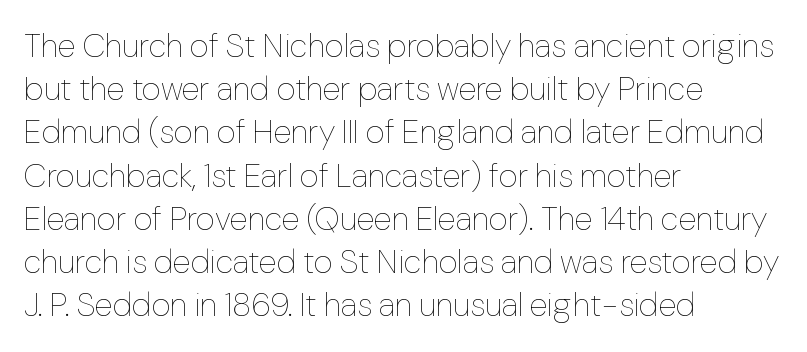
{"italic": "no", "bold": "no", "weight": "thin", "width": "normal", "stroke_contrast": "low", "x_height": "medium", "monospaced": "no", "underline": "no", "align": "left", "line_spacing": "normal", "line_spacing_ratio": 1.31, "letter_spacing": "normal", "letter_spacing_em": 0.0, "glyph_px": 33}
